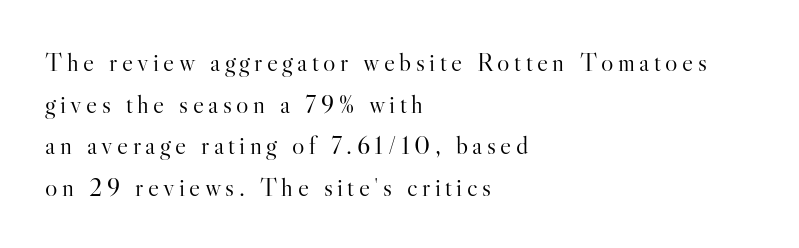
{"italic": "no", "bold": "no", "underline": "no", "align": "left", "line_spacing": "normal", "line_spacing_ratio": 1.6, "glyph_px": 26}
